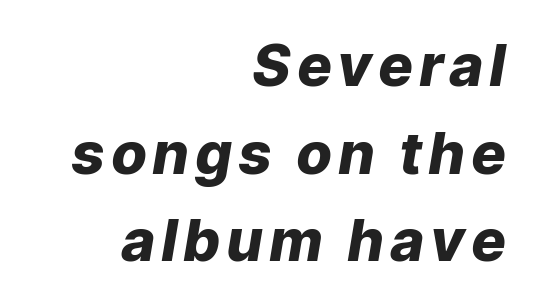
Only glyphs here, with clear space below each row. Summary of weight: heavy, a full bold. Emphasis-style slanted type is in use. Leading matches the norm, producing a regular column. This sample is right-justified, so line beginnings fall wherever the words allow.
